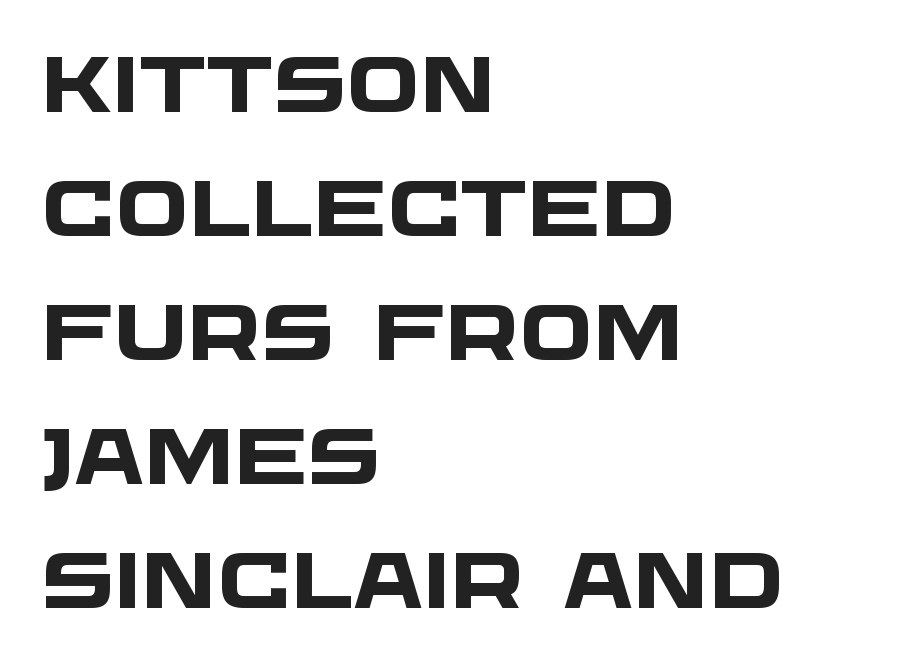
{"serif": "no", "bold": "yes", "weight": "heavy", "width": "wide", "stroke_contrast": "low", "x_height": "large", "monospaced": "no", "underline": "no", "align": "left", "line_spacing": "normal", "line_spacing_ratio": 1.59, "letter_spacing": "normal", "letter_spacing_em": 0.0, "glyph_px": 78}
